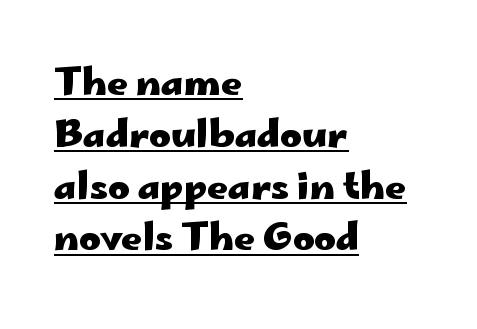
Q: Is the text bold? A: Yes.
Q: Is the text italic (slanted)? A: No, it is upright.
Q: Is the typeface a serif or a sans-serif typeface? A: Sans-serif.
Q: Is the text underlined? A: Yes.
Q: How is the paragraph aligned? A: Left-aligned.
Q: Is the spacing between letters normal or unusually wide? A: Normal.
Q: Is the spacing between lines tight, normal or loose? A: Normal.
Q: Width (condensed, normal, or wide)? A: Wide.
Q: Stroke contrast? A: Low.
Q: x-height? A: Small.
Q: Monospaced? A: No.
